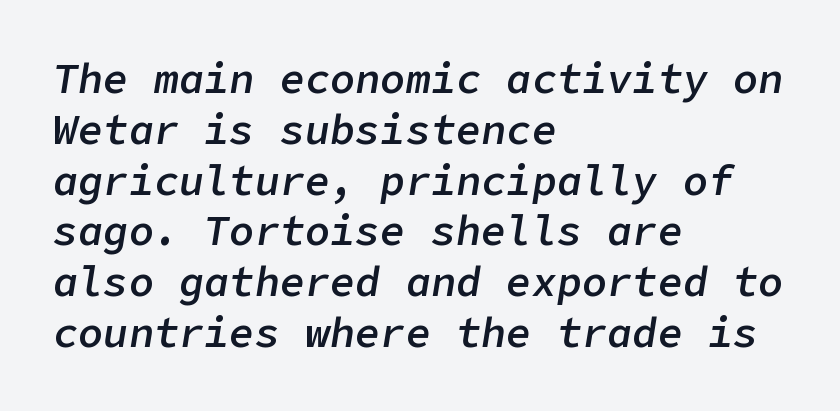
Q: Is the text bold? A: Semi-bold.
Q: Is the text italic (slanted)? A: Yes, it leans right by about 9 degrees.
Q: Is the text underlined? A: No.
Q: How is the paragraph aligned? A: Left-aligned.
Q: Is the spacing between letters normal or unusually wide? A: Normal.
Q: Width (condensed, normal, or wide)? A: Normal.
Q: Stroke contrast? A: Low.
Q: x-height? A: Medium.
